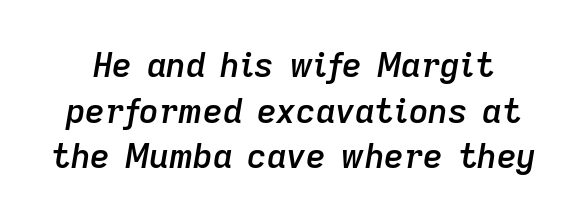
The image shows 34 px semibold type, italic (leaning right); set normal line spacing (1.34x), normal letter spacing, not underlined; low stroke contrast and a medium x-height.
